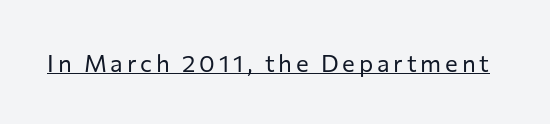
This reads as an unemphasized weight, regular at the heaviest. A typographer would call this underscored text. Posture: upright roman.
